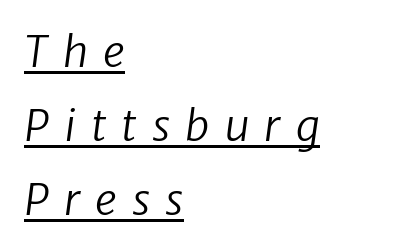
{"italic": "yes", "lean": "right", "slant_degrees": 8, "bold": "no", "weight": "regular", "width": "normal", "stroke_contrast": "low", "x_height": "medium", "monospaced": "no", "underline": "yes", "align": "left", "line_spacing_ratio": 1.72, "letter_spacing": "wide", "letter_spacing_em": 0.35, "glyph_px": 43}
